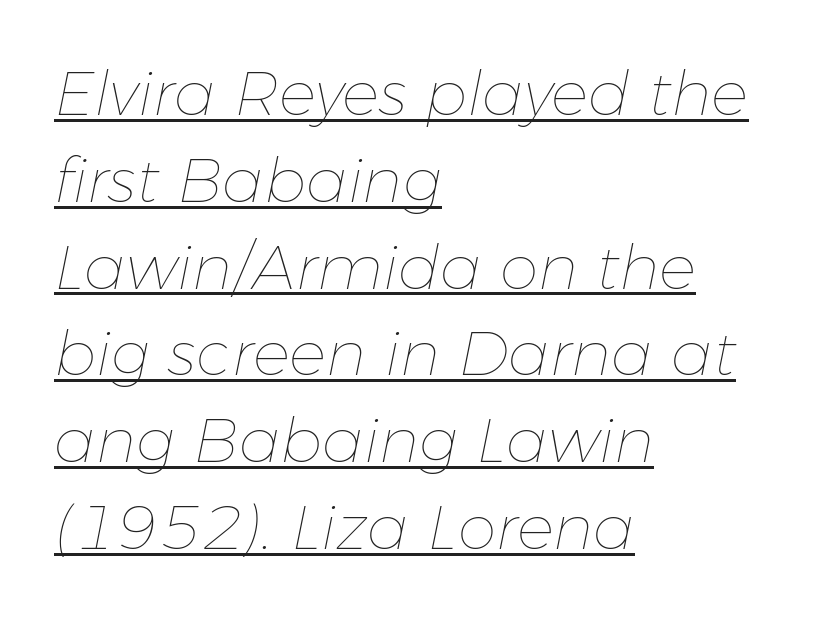
Where is the straight margin? On the left. Is this a fixed-width face? No — the glyphs have proportional, varying widths. Honestly, the row spacing looks completely unremarkable. Has an underline been added? It has. A quiet, ordinary-to-light weight characterises the typeface.
